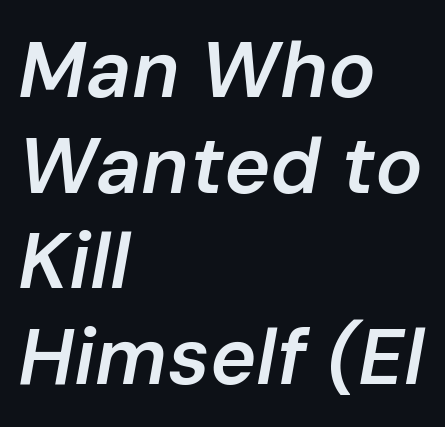
The compositor pushed each line to the left boundary. The foot of each line stays bare and open. This rendering leaves character spacing at its baseline value. These lines carry some extra weight — a demibold, not a full bold. Spacing verdict: proportional, widths tailored to each character. When letters slant like this, we call the style italic.
